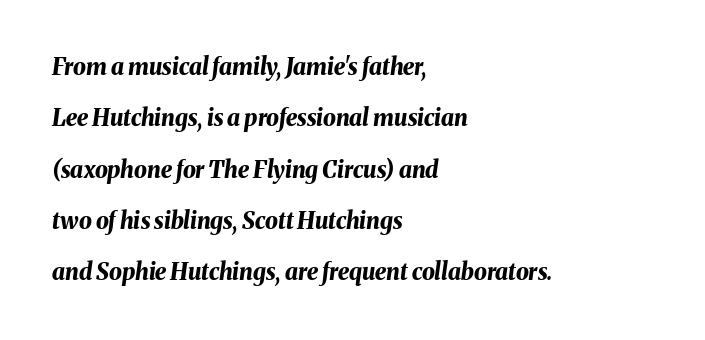
The font's italic variant was chosen for this text. I'd describe the lettering as bold — thick and assertive. A student would call this left alignment; a typographer would say flush left, rag right. Inter-character spacing is left at the font's built-in metrics. These lines stand farther apart than default settings would place them. Beneath every word, the page is bare.
